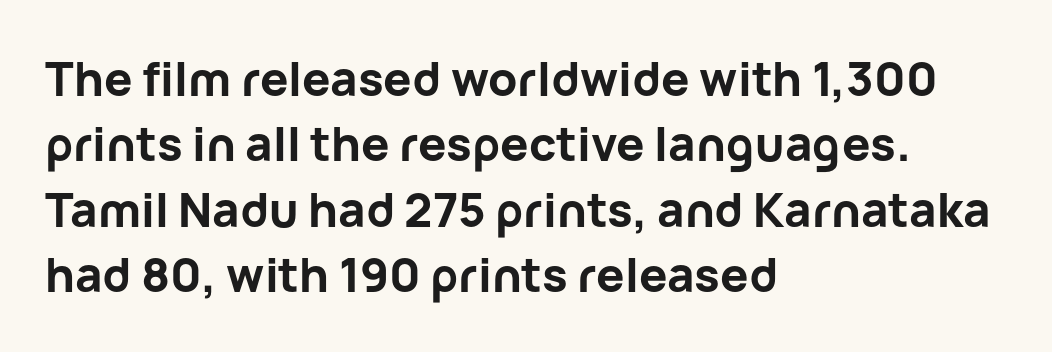
Q: Is the text bold? A: Yes.
Q: Is the text italic (slanted)? A: No, it is upright.
Q: Is the typeface a serif or a sans-serif typeface? A: Sans-serif.
Q: Is the text underlined? A: No.
Q: How is the paragraph aligned? A: Left-aligned.
Q: Is the spacing between letters normal or unusually wide? A: Normal.
Q: Is the spacing between lines tight, normal or loose? A: Normal.
Q: Width (condensed, normal, or wide)? A: Normal.
Q: Stroke contrast? A: Low.
Q: x-height? A: Medium.
Q: Monospaced? A: No.
